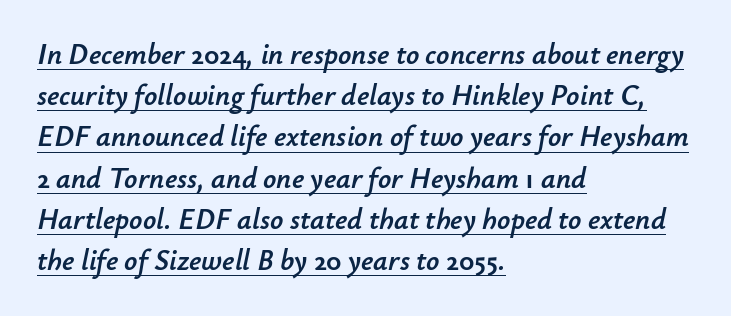
The glyphs look as if they've been sheared to an angle. Tracking here is standard; glyphs follow each other at the usual distance. Normally led — the rows are evenly, conventionally spaced. Typeset ragged right — the left edge is the straight one. Does a line run under the words? Yes, clearly. Do the characters align in a grid? No, the font is proportional.
